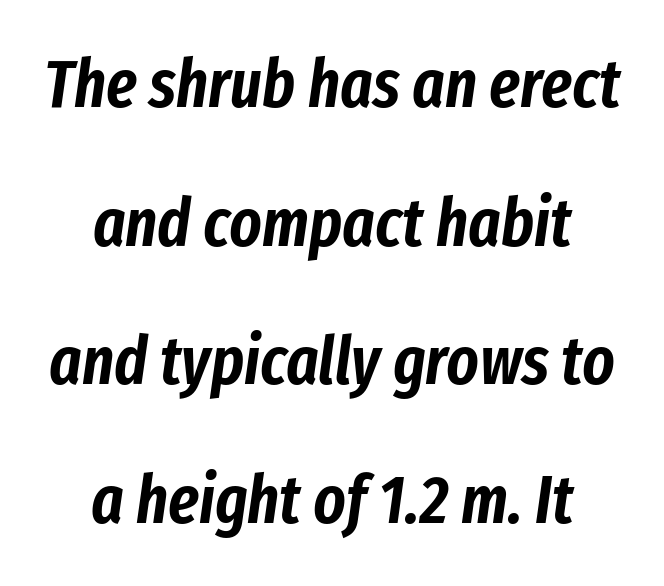
{"italic": "yes", "lean": "right", "slant_degrees": 8, "width": "condensed", "stroke_contrast": "low", "x_height": "medium", "monospaced": "no", "underline": "no", "align": "center", "line_spacing": "loose", "line_spacing_ratio": 2.04, "letter_spacing": "normal", "letter_spacing_em": 0.0, "glyph_px": 68}
